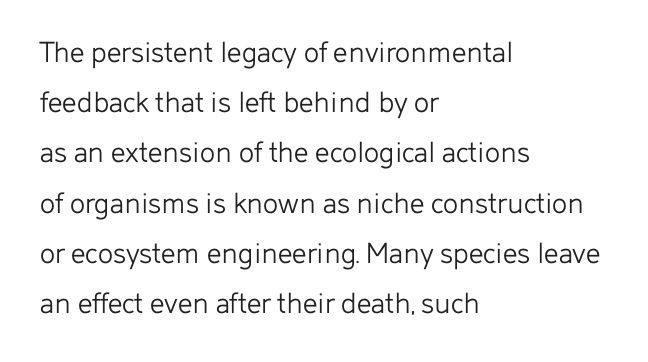
Tall strokes in this sample are plumb rather than angled. Is the block centered? No — it sits flush against the left margin. Proportional: the letters do not fall into vertical columns. The font family rendered here belongs to the sans-serif group. Underlining? Definitely not there.
